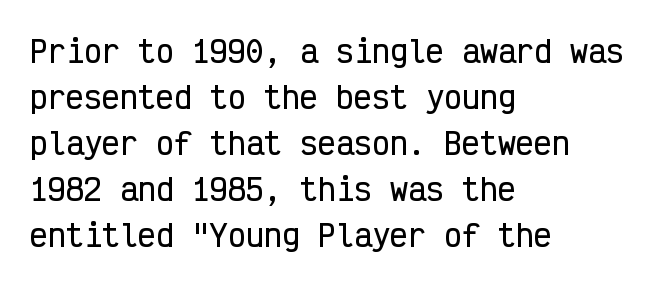
The image shows 30 px condensed sans-serif type, upright, monospaced; set left-aligned, normal line spacing (1.53x), normal letter spacing, not underlined; low stroke contrast and a medium x-height.
